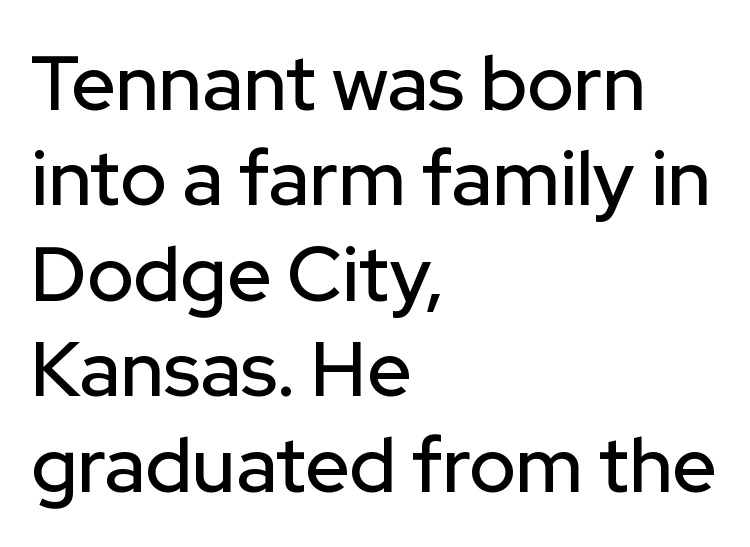
{"serif": "no", "italic": "no", "width": "normal", "stroke_contrast": "low", "x_height": "medium", "monospaced": "no", "underline": "no", "align": "left", "line_spacing_ratio": 1.24, "letter_spacing": "normal", "letter_spacing_em": 0.0, "glyph_px": 77}
